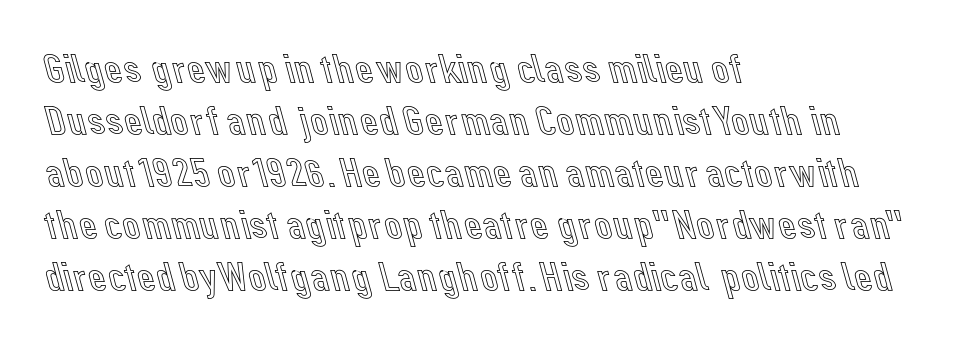
The image shows 40 px text type; set left-aligned, normal line spacing (1.3x), normal letter spacing, not underlined; a medium x-height.
